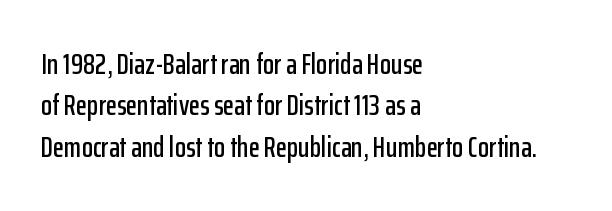
The image shows 29 px condensed sans-serif type, upright; set left-aligned, normal line spacing (1.43x), normal letter spacing, not underlined; low stroke contrast and a medium x-height.
